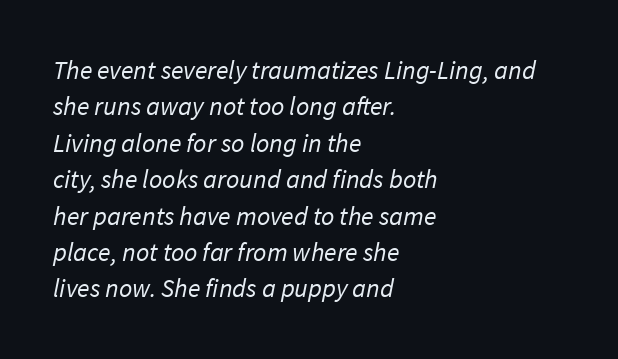
The image shows 26 px text type; set left-aligned, normal line spacing (1.4x), normal letter spacing, not underlined.
